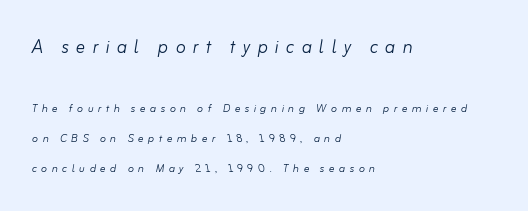
{"italic": "yes", "lean": "right", "slant_degrees": 10, "bold": "no", "underline": "no", "align": "left", "line_spacing": "loose", "line_spacing_ratio": 2.12, "letter_spacing": "wide", "letter_spacing_em": 0.31, "larger_block": "first", "size_ratio": 1.64, "glyph_px": 23}
